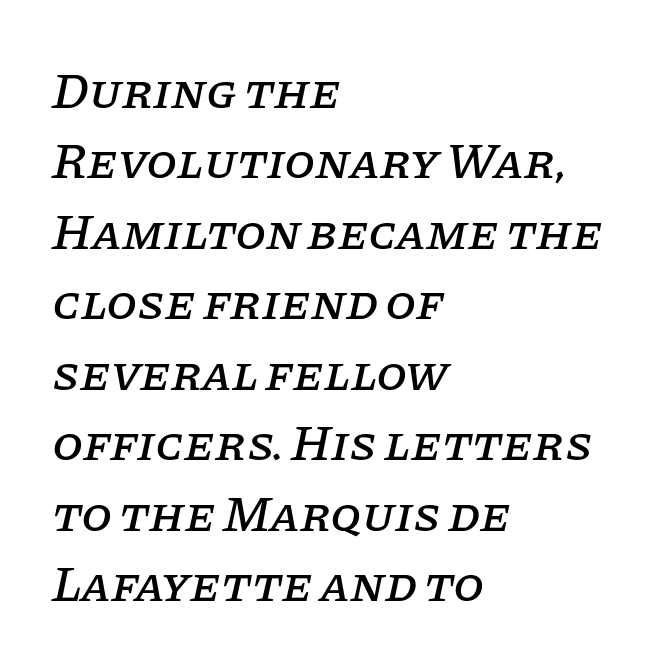
The image shows 50 px serif type, italic (leaning right); set left-aligned, normal line spacing (1.41x), normal letter spacing, not underlined; low stroke contrast and a large x-height.
